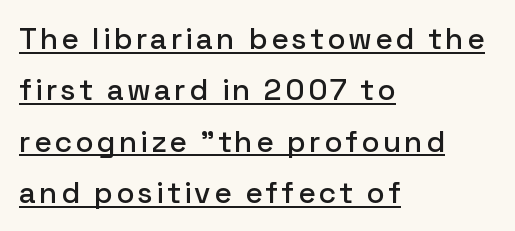
If you drew a ruler down the left edge, every line would touch it. Here the designer chose a conventional face with non-uniform glyph widths. Are there feet on the stems? There aren't — it's a sans. These characters rest on top of a visible drawn line.
